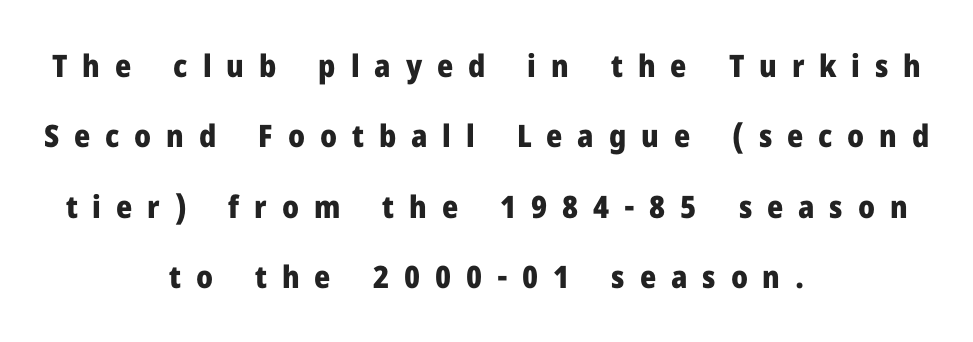
Q: Is the text bold? A: Yes.
Q: Is the text italic (slanted)? A: No, it is upright.
Q: Is the typeface a serif or a sans-serif typeface? A: Sans-serif.
Q: Is the text underlined? A: No.
Q: How is the paragraph aligned? A: Centered.
Q: Is the spacing between letters normal or unusually wide? A: Unusually wide.
Q: Is the spacing between lines tight, normal or loose? A: Loose.
Q: Width (condensed, normal, or wide)? A: Normal.
Q: Stroke contrast? A: Low.
Q: x-height? A: Medium.
Q: Monospaced? A: No.
